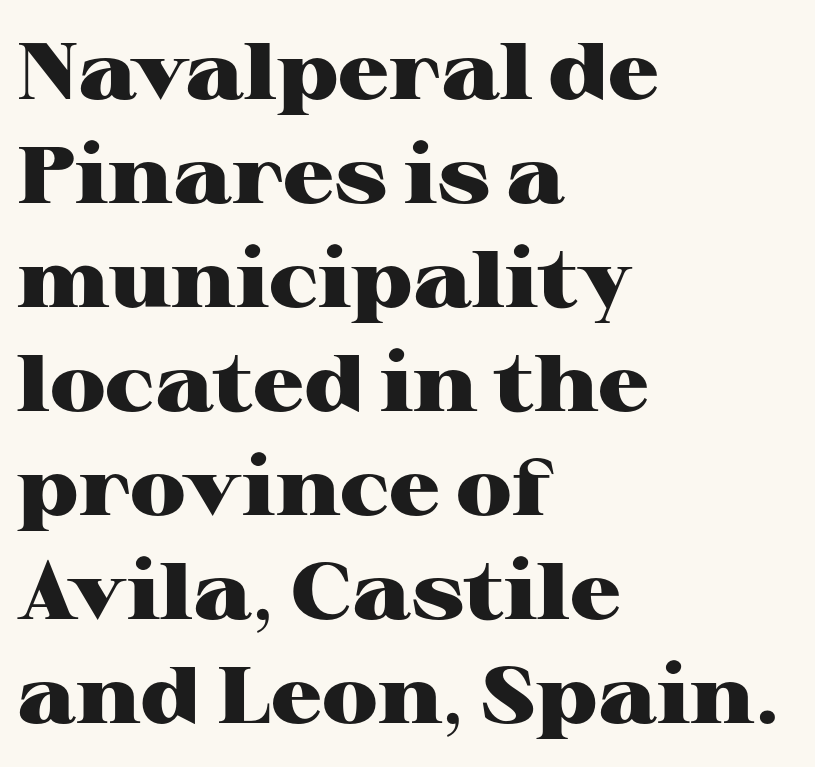
Evenly set lines give the paragraph a standard silhouette. Is this a fixed-width face? No — the glyphs have proportional, varying widths. If you drew a line through each stem, it would be perfectly vertical. Nobody drew a line under any word here.
